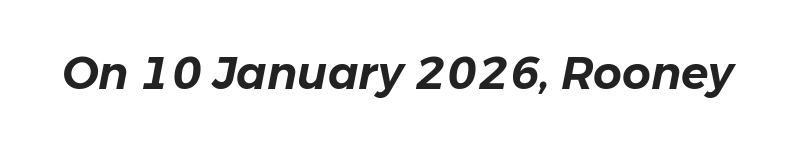
{"italic": "yes", "lean": "right", "slant_degrees": 11, "width": "normal", "stroke_contrast": "low", "x_height": "medium", "monospaced": "no", "underline": "no", "letter_spacing": "normal", "letter_spacing_em": 0.0, "glyph_px": 45}
